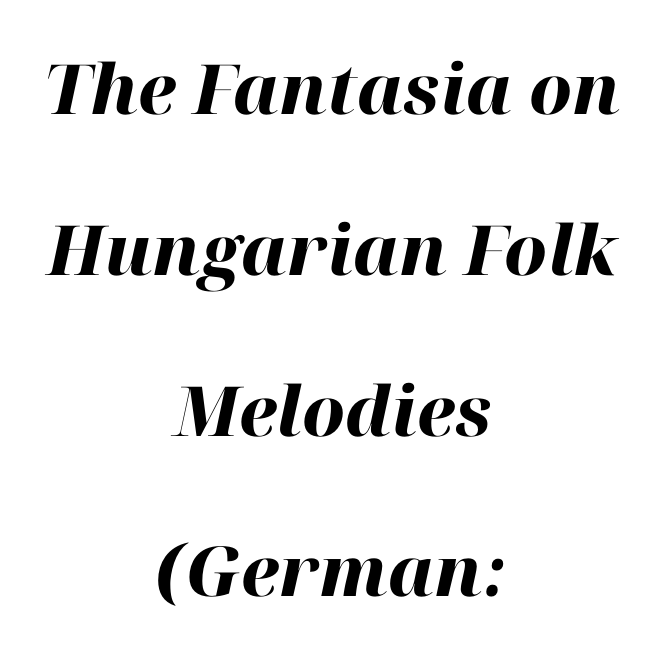
Q: Is the text bold? A: Yes.
Q: Is the text italic (slanted)? A: Yes, it leans right by about 12 degrees.
Q: Is the text underlined? A: No.
Q: How is the paragraph aligned? A: Centered.
Q: Is the spacing between letters normal or unusually wide? A: Normal.
Q: Is the spacing between lines tight, normal or loose? A: Loose.
Q: Width (condensed, normal, or wide)? A: Normal.
Q: Stroke contrast? A: High.
Q: x-height? A: Medium.
Q: Monospaced? A: No.
